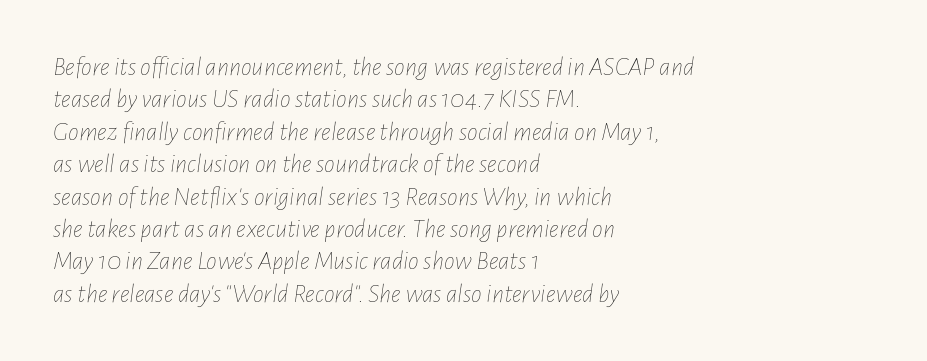
The image shows 27 px text type, italic (leaning right); set left-aligned, line spacing 1.2x, normal letter spacing, not underlined.
